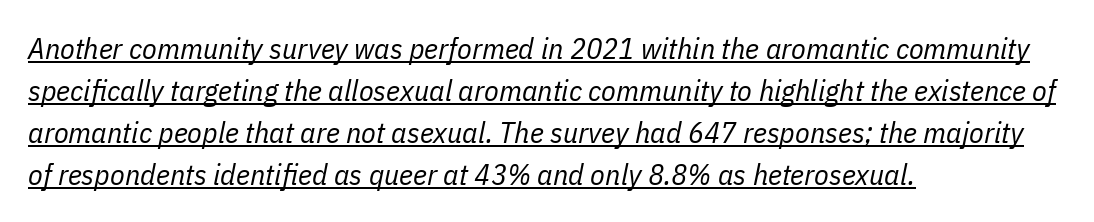
The image shows 30 px regular-weight, condensed type, italic (leaning right); set left-aligned, normal line spacing (1.4x), normal letter spacing, underlined; low stroke contrast and a medium x-height.
